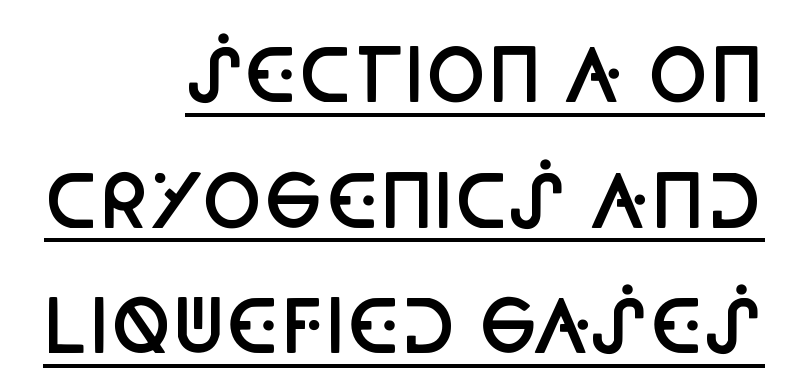
{"serif": "no", "italic": "no", "bold": "semi", "weight": "semibold", "width": "condensed", "stroke_contrast": "low", "x_height": "large", "monospaced": "no", "underline": "yes", "align": "right", "line_spacing_ratio": 1.72, "letter_spacing": "normal", "letter_spacing_em": 0.0, "glyph_px": 73}
